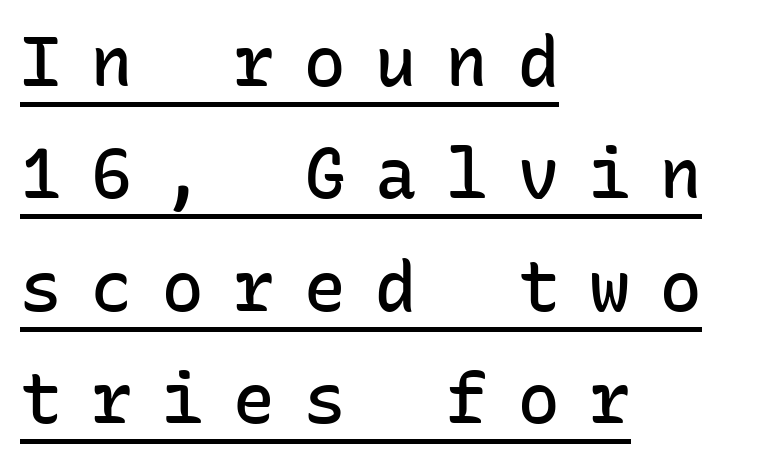
Stems and bowls a touch heavier than normal — semibold. No italicization has been applied; the sample stays upright. Typographically, this falls in the sans-serif category. Beneath each row of characters lies a ruled line. The rows are spaced the way most documents space them. Loose tracking; the words dissolve into strings of separated letters.
